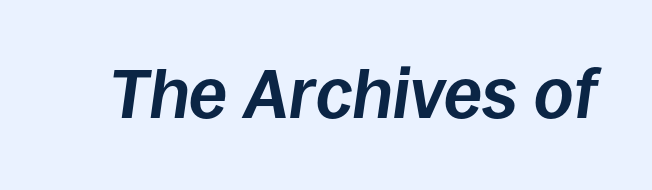
{"italic": "yes", "lean": "right", "slant_degrees": 8, "bold": "yes", "weight": "bold", "width": "normal", "stroke_contrast": "low", "x_height": "large", "monospaced": "no", "underline": "no", "letter_spacing": "normal", "letter_spacing_em": 0.0, "glyph_px": 69}
